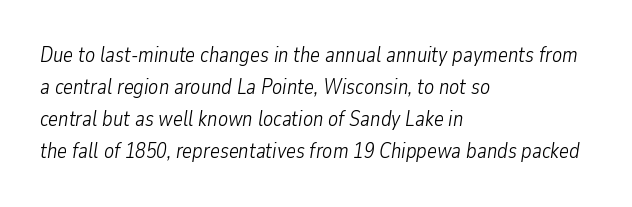
Q: Is the text bold? A: No.
Q: Is the text italic (slanted)? A: Yes, it leans right by about 9 degrees.
Q: Is the text underlined? A: No.
Q: How is the paragraph aligned? A: Left-aligned.
Q: Is the spacing between letters normal or unusually wide? A: Normal.
Q: Is the spacing between lines tight, normal or loose? A: Normal.
